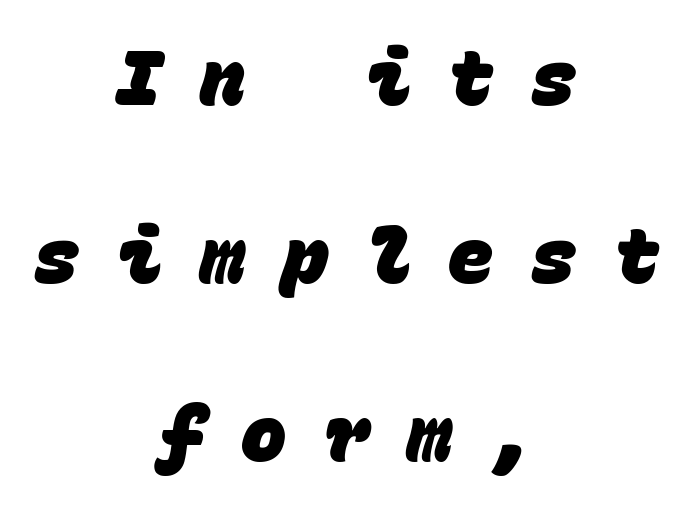
{"serif": "no", "bold": "yes", "weight": "heavy", "width": "normal", "stroke_contrast": "low", "x_height": "large", "monospaced": "yes", "underline": "no", "align": "center", "line_spacing": "loose", "line_spacing_ratio": 2.34, "letter_spacing": "wide", "letter_spacing_em": 0.49, "glyph_px": 76}
